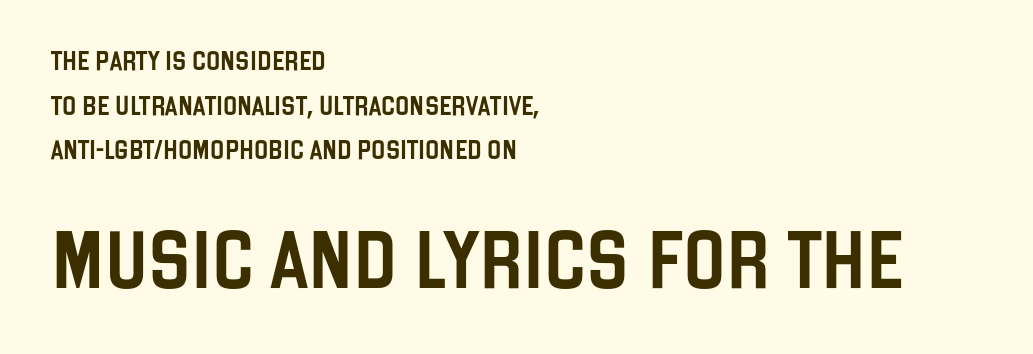
{"serif": "no", "italic": "no", "width": "condensed", "stroke_contrast": "low", "x_height": "large", "monospaced": "no", "underline": "no", "align": "left", "line_spacing": "loose", "line_spacing_ratio": 2.35, "letter_spacing": "normal", "letter_spacing_em": 0.0, "larger_block": "second", "size_ratio": 3.0, "glyph_px": 57}
